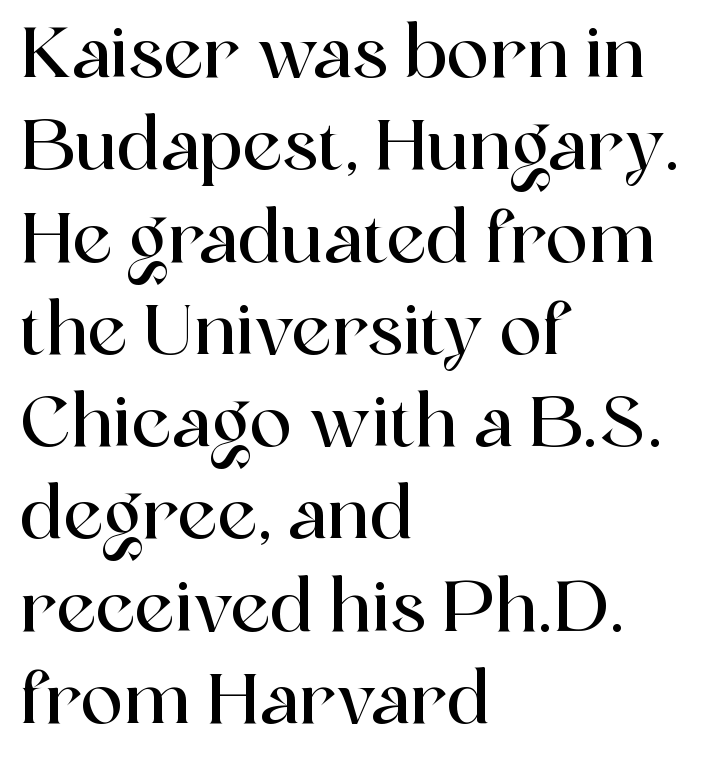
The image shows 71 px serif type, upright; set left-aligned, normal line spacing (1.3x), normal letter spacing, not underlined; a medium x-height.
